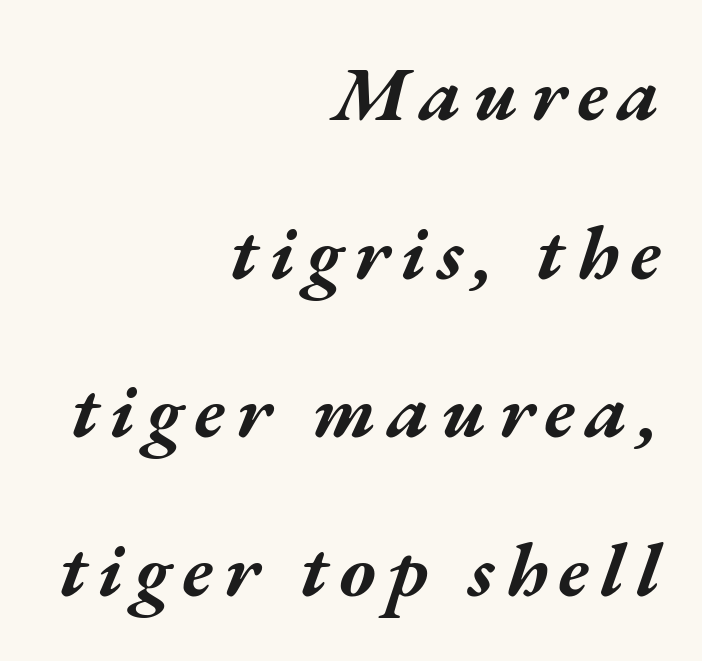
{"italic": "yes", "lean": "right", "slant_degrees": 17, "bold": "yes", "weight": "bold", "width": "wide", "stroke_contrast": "medium", "x_height": "medium", "monospaced": "no", "underline": "no", "align": "right", "line_spacing": "loose", "line_spacing_ratio": 2.06, "glyph_px": 77}
